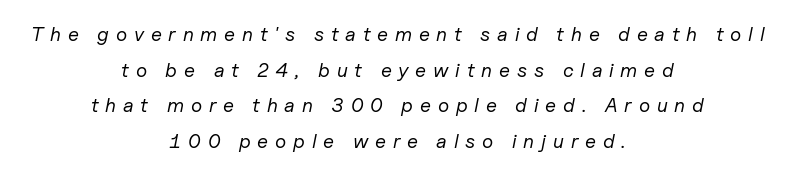
The image shows 20 px text type, italic (leaning right); set centered, line spacing 1.78x, unusually wide letter spacing (+0.34 em), not underlined.
